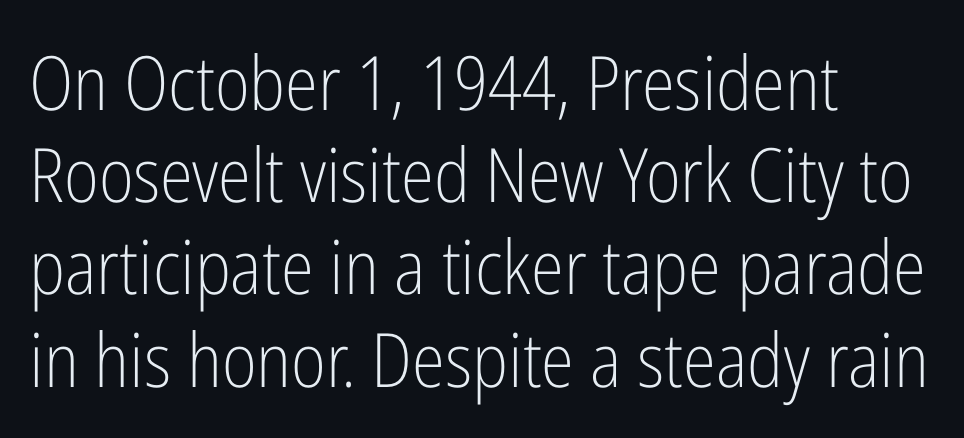
Q: Is the text bold? A: No.
Q: Is the text italic (slanted)? A: No, it is upright.
Q: Is the typeface a serif or a sans-serif typeface? A: Sans-serif.
Q: Is the text underlined? A: No.
Q: How is the paragraph aligned? A: Left-aligned.
Q: Is the spacing between letters normal or unusually wide? A: Normal.
Q: Width (condensed, normal, or wide)? A: Condensed.
Q: Stroke contrast? A: Low.
Q: x-height? A: Medium.
Q: Monospaced? A: No.
